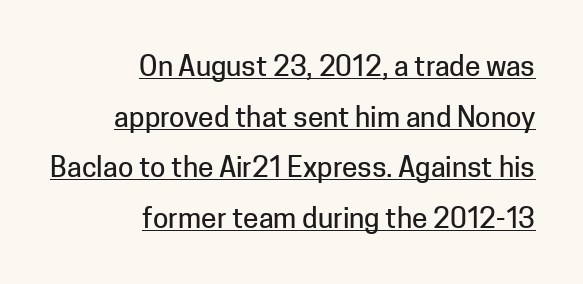
The image shows 28 px sans-serif type, upright; set right-aligned, line spacing 1.81x, normal letter spacing, underlined; low stroke contrast and a medium x-height.
